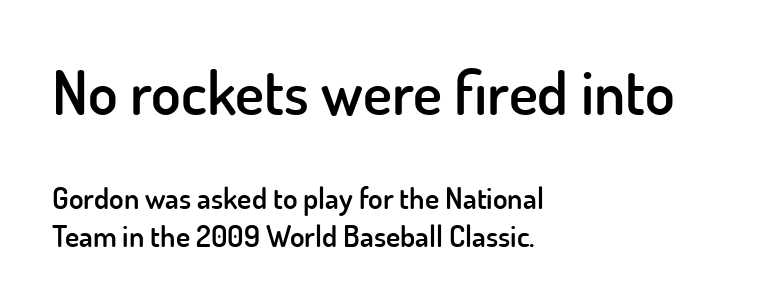
Q: Is the text bold? A: Semi-bold.
Q: Is the text italic (slanted)? A: No, it is upright.
Q: Is the typeface a serif or a sans-serif typeface? A: Sans-serif.
Q: Is the text underlined? A: No.
Q: How is the paragraph aligned? A: Left-aligned.
Q: Is the spacing between letters normal or unusually wide? A: Normal.
Q: Is the spacing between lines tight, normal or loose? A: Normal.
Q: Which block of text is set in a larger size, the first (top) or the second (bottom)? A: The first (top) one.
Q: Width (condensed, normal, or wide)? A: Normal.
Q: Stroke contrast? A: Low.
Q: x-height? A: Small.
Q: Monospaced? A: No.
